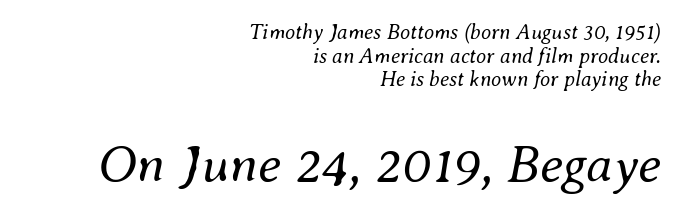
The image shows 53 px regular-weight type, italic (leaning right); set right-aligned, tight line spacing (1.13x), normal letter spacing, not underlined; the second (bottom) block is 2.52x larger; medium stroke contrast and a small x-height.
